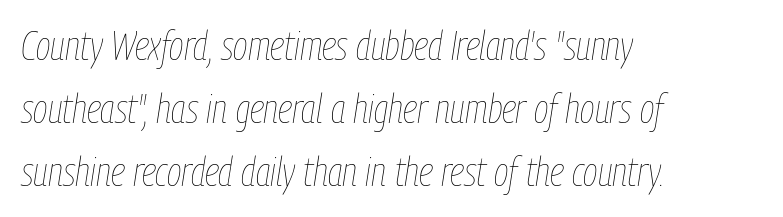
The image shows 40 px thin, condensed type, italic (leaning right); set left-aligned, normal line spacing (1.57x), normal letter spacing, not underlined; low stroke contrast and a medium x-height.
